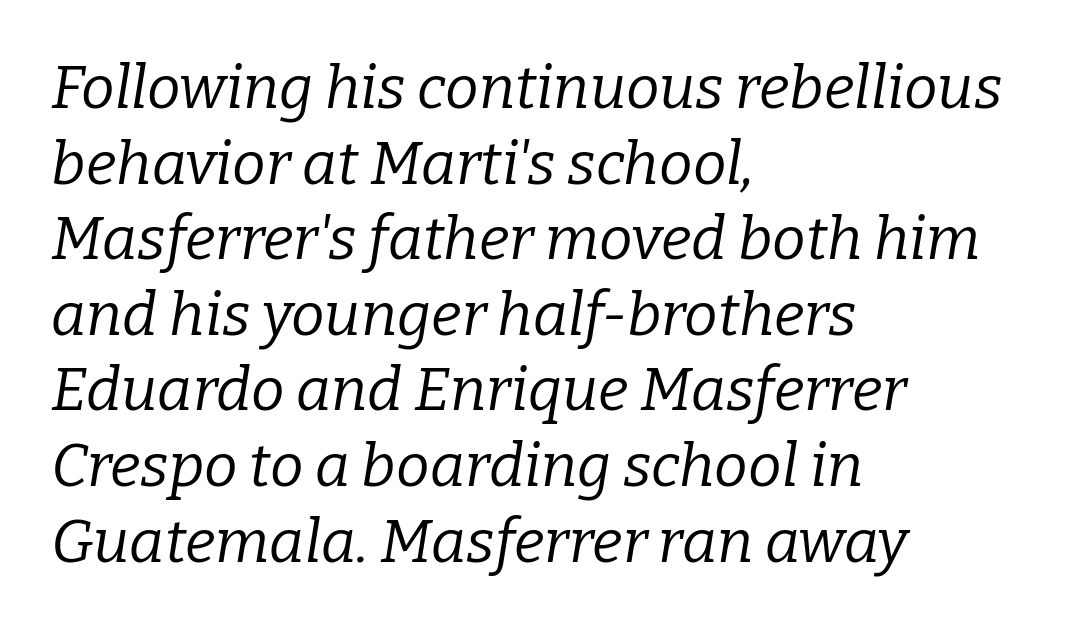
Vertical stems look standard width or narrower in stroke. Here the glyphs are tracked normally, forming tight word shapes. Old-style or modern, the face here clearly has serifs. Short and long lines alike share a common starting point at left. The font's italic variant was chosen for this text.
